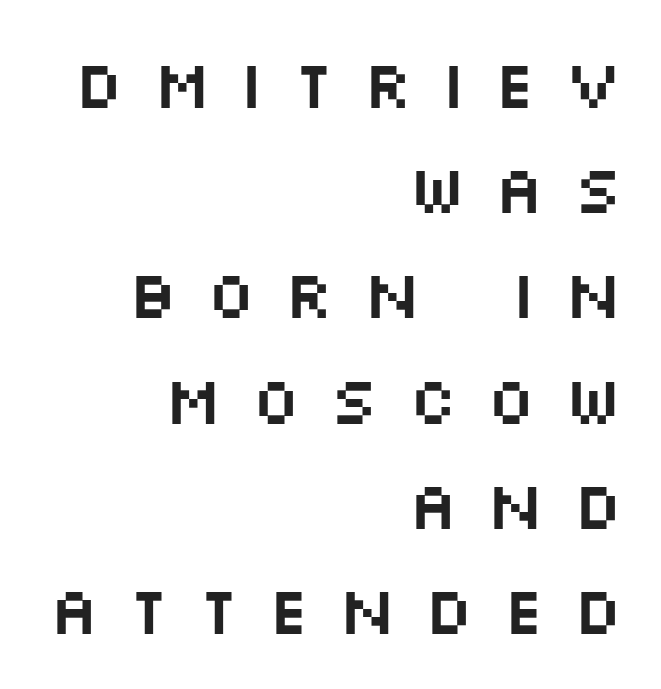
{"serif": "no", "italic": "no", "width": "wide", "stroke_contrast": "medium", "x_height": "large", "monospaced": "no", "underline": "no", "align": "right", "line_spacing": "normal", "line_spacing_ratio": 1.57, "letter_spacing": "wide", "letter_spacing_em": 0.42, "glyph_px": 67}
